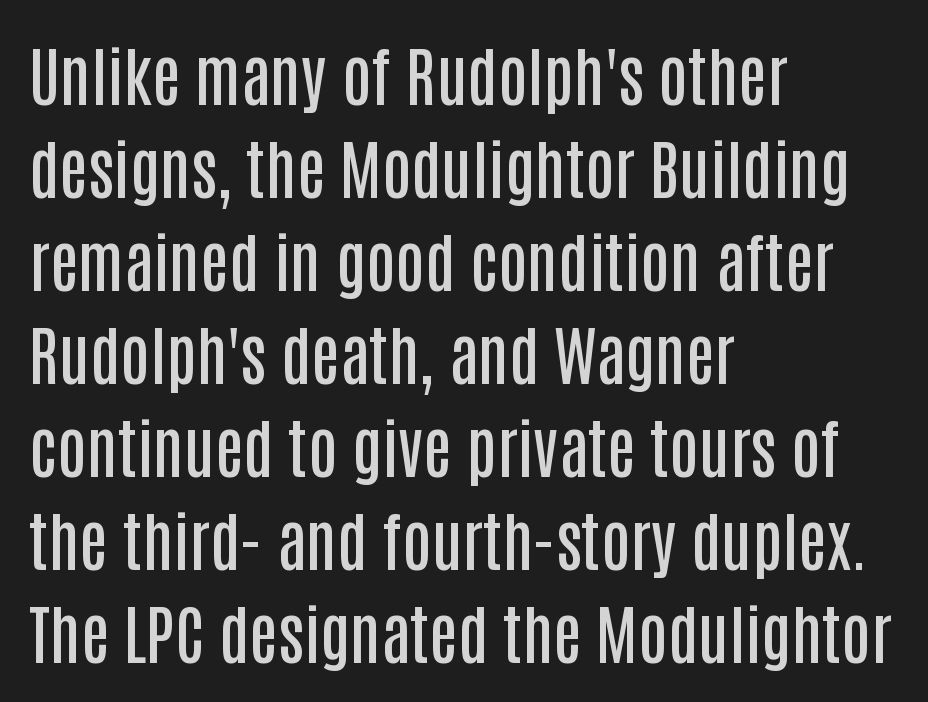
These lines sit exactly where default settings would place them. Each letter keeps its own natural width here, so spacing adapts to shape. The text was rendered using a sans face with plain stroke endings. Weight check: semibold — heavier than regular, not quite bold. A classic flush-left, rag-right setting is used for this passage.
